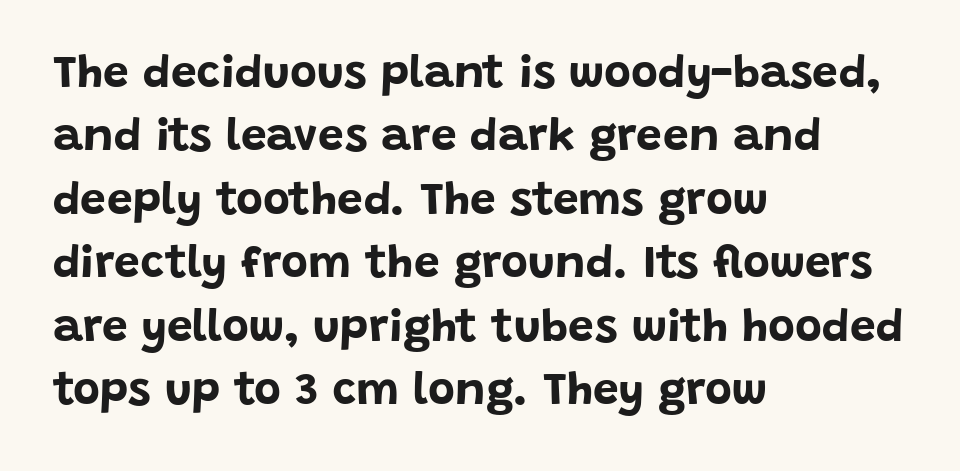
These lines are rendered in a variable-pitch font. Default kerning and tracking; the words read as compact shapes. Look at the stroke-to-counter ratio: heavy, a bold. Alignment: flush left. Style check: upright.
